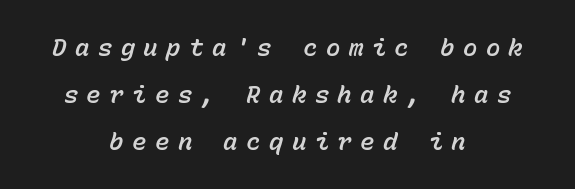
{"italic": "yes", "lean": "right", "slant_degrees": 15, "underline": "no", "align": "center", "line_spacing": "loose", "line_spacing_ratio": 1.95, "letter_spacing": "wide", "letter_spacing_em": 0.35, "glyph_px": 24}
